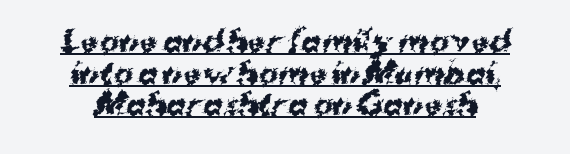
Q: Is the text bold? A: Yes.
Q: Is the typeface a serif or a sans-serif typeface? A: Sans-serif.
Q: Is the text underlined? A: Yes.
Q: How is the paragraph aligned? A: Centered.
Q: Is the spacing between letters normal or unusually wide? A: Normal.
Q: Is the spacing between lines tight, normal or loose? A: Tight.
Q: Width (condensed, normal, or wide)? A: Normal.
Q: Stroke contrast? A: Medium.
Q: x-height? A: Medium.
Q: Monospaced? A: No.
